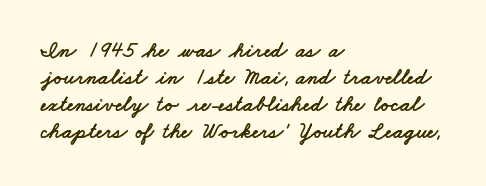
The image shows 22 px text type; set left-aligned, line spacing 1.22x, normal letter spacing, not underlined.
